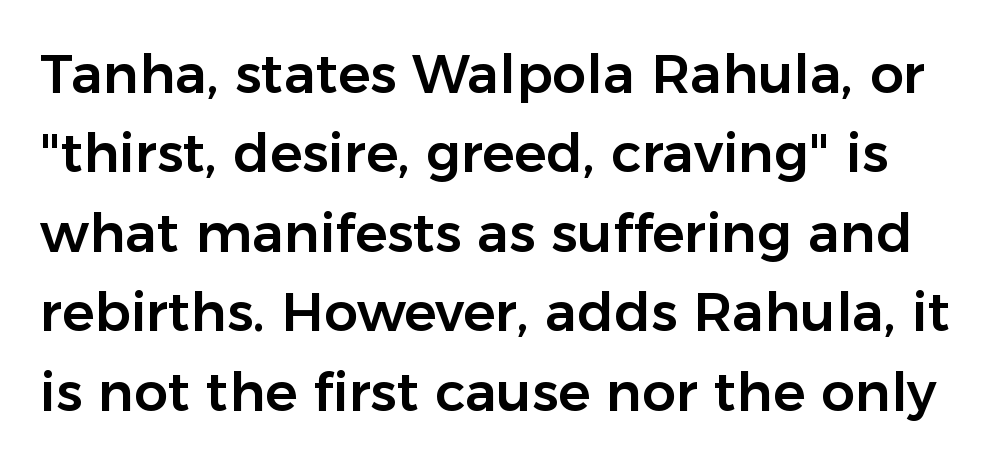
Standard letterfit; no display-style spreading of the glyphs. Line spacing here is normal. Type style note: lacks serifs. Character widths vary here, with narrow letters taking less room than wide ones.
